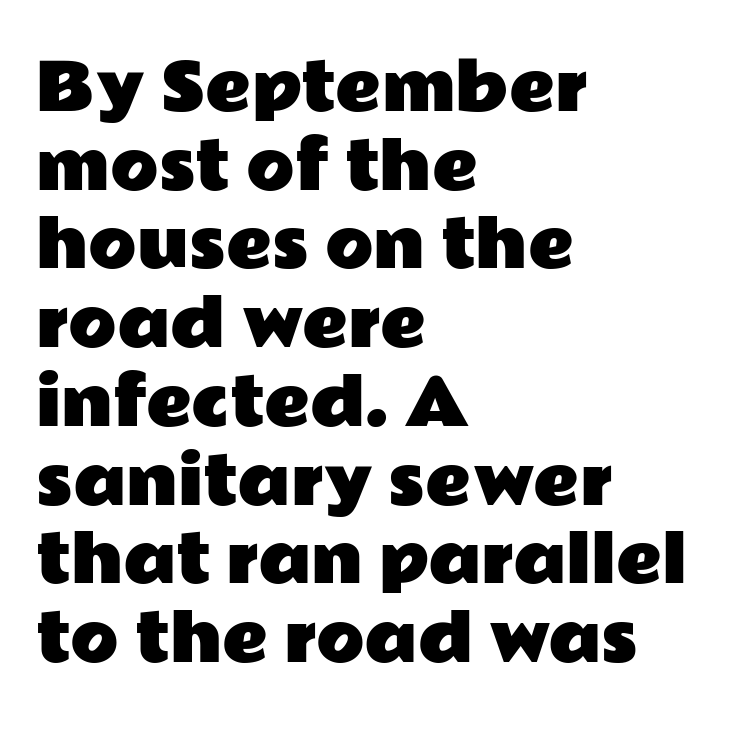
The image shows 63 px wide sans-serif type, upright; set left-aligned, normal line spacing (1.25x), normal letter spacing, not underlined; low stroke contrast and a medium x-height.
